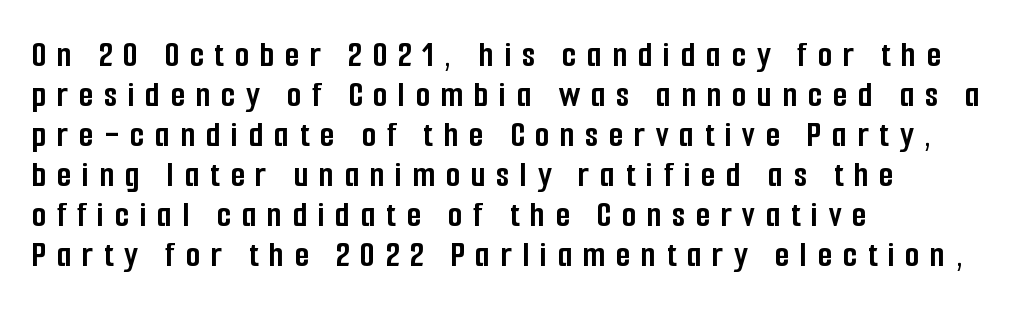
This is sans-serif lettering, the kind often seen on screens and signage. Horizontal alignment here is leftward, the default for most running prose. The font is running at its bold setting. Note the varied advance widths — an 'i' is clearly narrower than an 'm'. Does the lettering tilt? It doesn't — this is upright.
